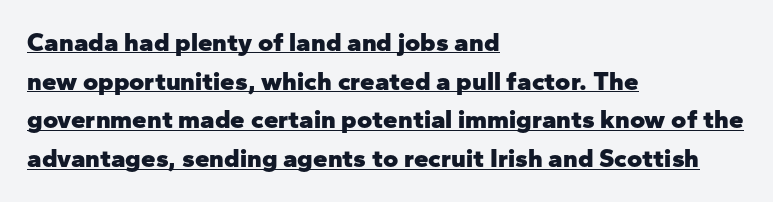
{"italic": "no", "bold": "yes", "underline": "yes", "align": "left", "line_spacing": "normal", "line_spacing_ratio": 1.49, "letter_spacing": "normal", "letter_spacing_em": 0.0, "glyph_px": 26}
